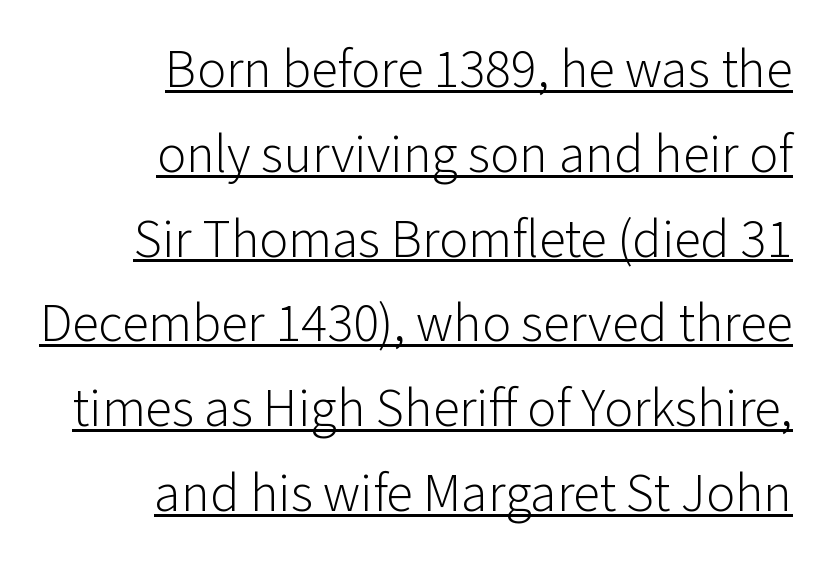
No chunkiness to these letters — they're not bold. This sample uses a sans-serif face. This is roman type, the default non-slanted kind. Nobody touched the tracking dial on this one.
